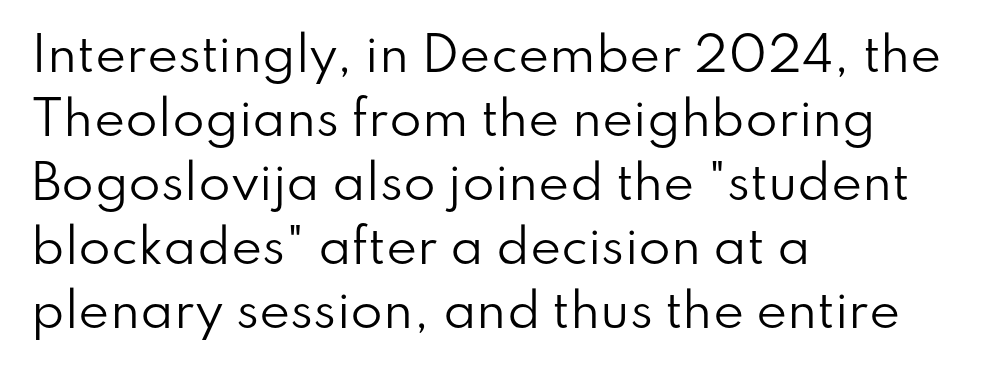
Standard letterfit; no display-style spreading of the glyphs. This is not heavy type; no bold has been used. Stroke terminals: plain, sans-serif. This sample has the flowing, uneven cadence of proportional lettering. If you drew a ruler down the left edge, every line would touch it. Descenders are the only things crossing below the line.
